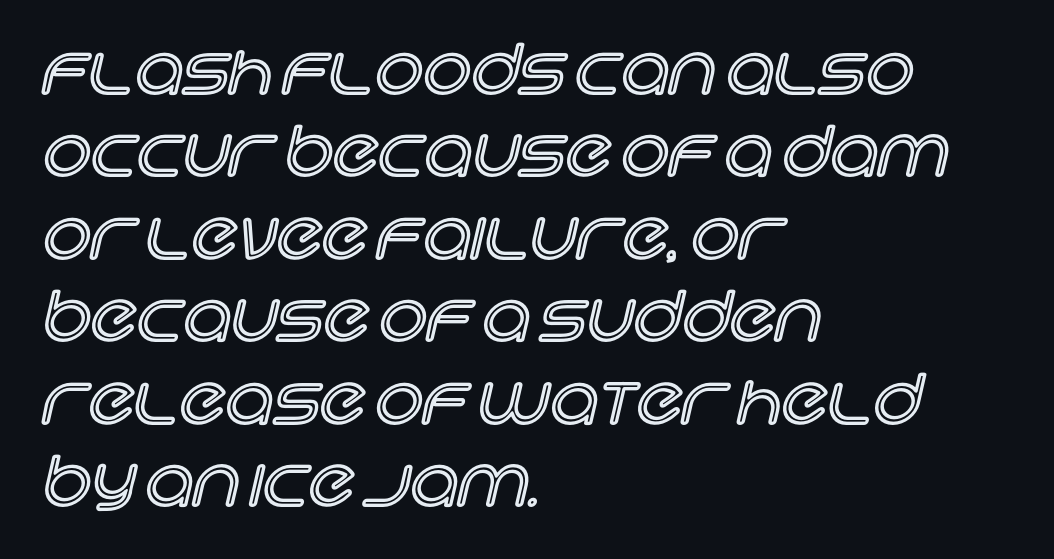
The image shows 67 px text type; set left-aligned, line spacing 1.23x, normal letter spacing, not underlined; a large x-height.
